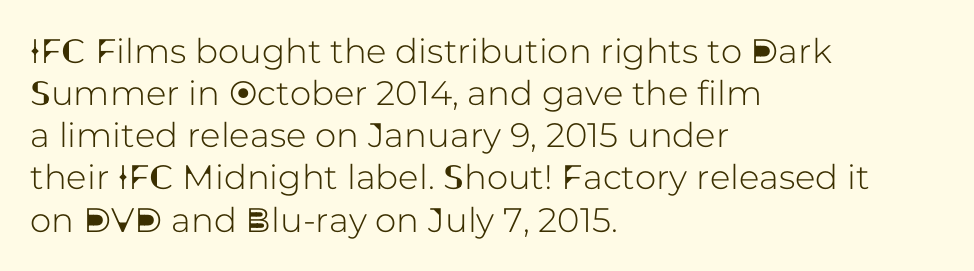
{"serif": "no", "italic": "no", "width": "normal", "stroke_contrast": "low", "x_height": "medium", "monospaced": "no", "underline": "no", "align": "left", "line_spacing_ratio": 1.24, "letter_spacing": "normal", "letter_spacing_em": 0.0, "glyph_px": 34}
